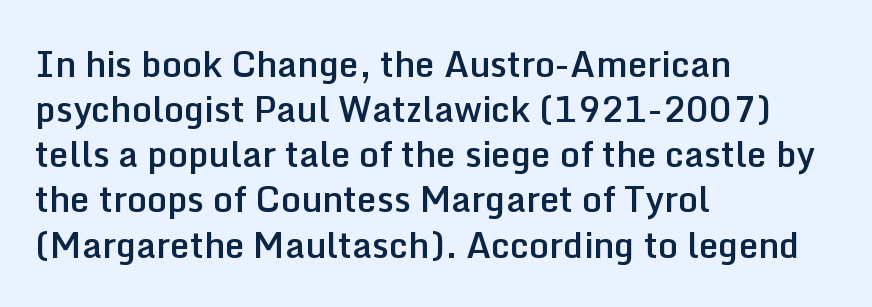
Q: Is the text bold? A: Semi-bold.
Q: Is the text italic (slanted)? A: No, it is upright.
Q: Is the typeface a serif or a sans-serif typeface? A: Sans-serif.
Q: Is the text underlined? A: No.
Q: How is the paragraph aligned? A: Left-aligned.
Q: Is the spacing between letters normal or unusually wide? A: Normal.
Q: Is the spacing between lines tight, normal or loose? A: Normal.
Q: Width (condensed, normal, or wide)? A: Normal.
Q: Stroke contrast? A: Low.
Q: x-height? A: Medium.
Q: Monospaced? A: No.
